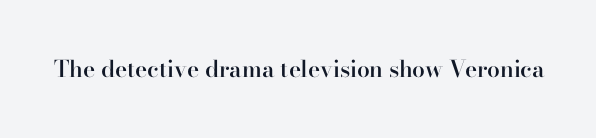
{"italic": "no", "bold": "semi", "underline": "no", "letter_spacing": "normal", "letter_spacing_em": 0.0, "glyph_px": 23}
